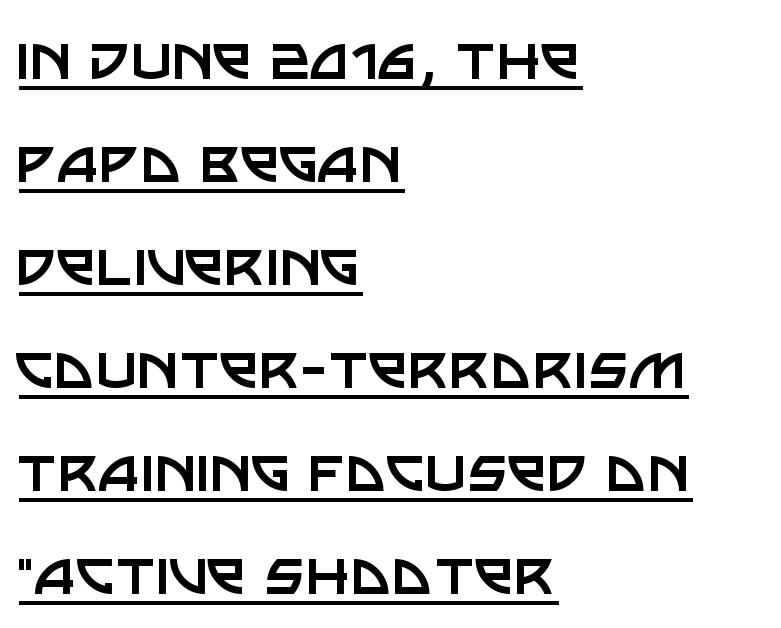
{"serif": "no", "italic": "no", "bold": "no", "weight": "regular", "width": "normal", "stroke_contrast": "low", "x_height": "large", "monospaced": "no", "underline": "yes", "align": "left", "line_spacing": "normal", "line_spacing_ratio": 1.45, "letter_spacing": "normal", "letter_spacing_em": 0.0, "glyph_px": 71}
